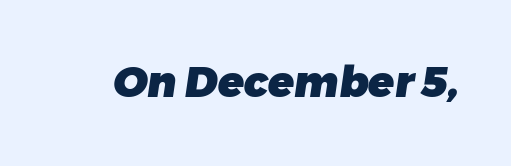
{"serif": "no", "bold": "yes", "weight": "heavy", "width": "normal", "stroke_contrast": "low", "x_height": "medium", "monospaced": "no", "underline": "no", "letter_spacing": "normal", "letter_spacing_em": 0.0, "glyph_px": 43}
